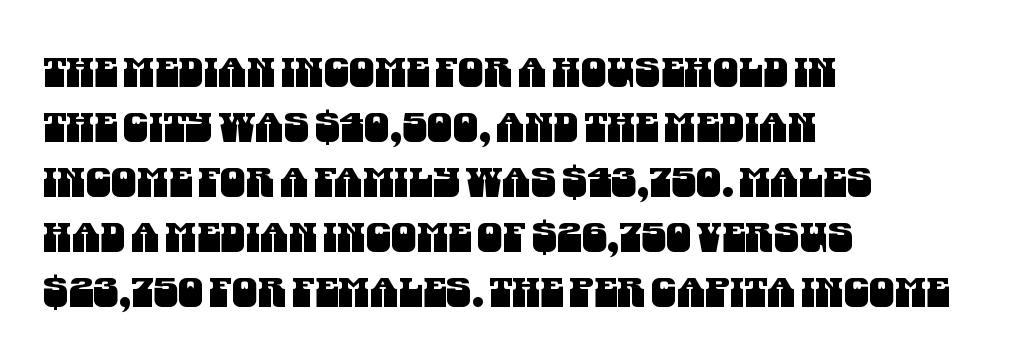
The gap between lines stays unmarked. The setting favours the left margin, as ordinary paragraphs usually do. Proportional: the letters do not fall into vertical columns. Students, observe: this is what conventionally led text looks like. The face used here is rendered with its standard letterfit. What kind of face is this? One without serifs — a sans.
